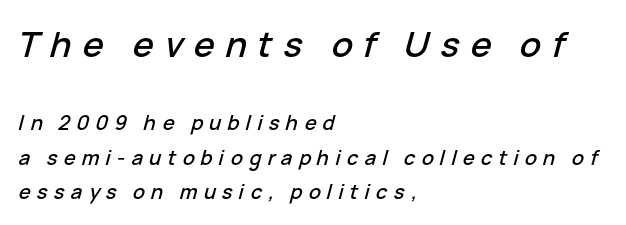
{"italic": "yes", "lean": "right", "slant_degrees": 15, "width": "normal", "stroke_contrast": "low", "x_height": "medium", "monospaced": "no", "underline": "no", "align": "left", "line_spacing_ratio": 1.74, "letter_spacing": "wide", "letter_spacing_em": 0.31, "larger_block": "first", "size_ratio": 1.75, "glyph_px": 35}
